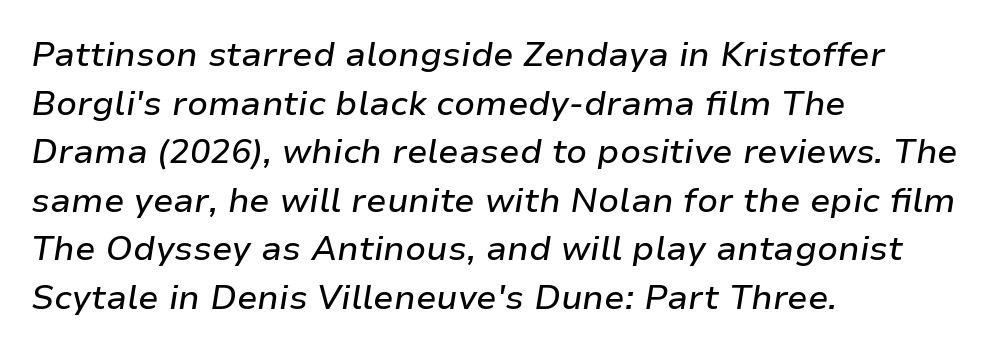
Words float on clear page, feet unadorned. Is the type slanted? Yes — the strokes lean at a clear angle. This rendering leaves character spacing at its baseline value. Is there much room between lines? A standard amount, neither cramped nor airy.
